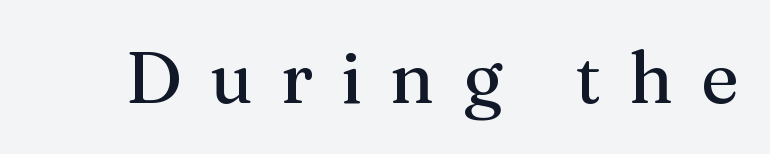
Q: Is the text bold? A: No.
Q: Is the text italic (slanted)? A: No, it is upright.
Q: Is the typeface a serif or a sans-serif typeface? A: Serif.
Q: Is the text underlined? A: No.
Q: Is the spacing between letters normal or unusually wide? A: Unusually wide.
Q: Width (condensed, normal, or wide)? A: Normal.
Q: Stroke contrast? A: Medium.
Q: x-height? A: Medium.
Q: Monospaced? A: No.
